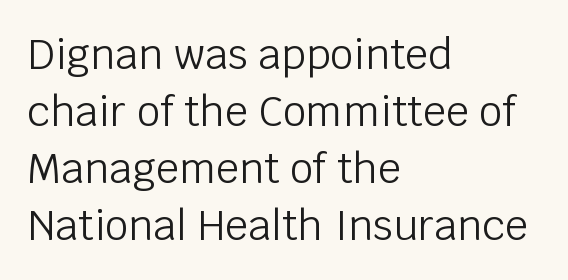
The image shows 41 px light sans-serif type, upright; set left-aligned, normal line spacing (1.39x), normal letter spacing, not underlined; low stroke contrast and a large x-height.
